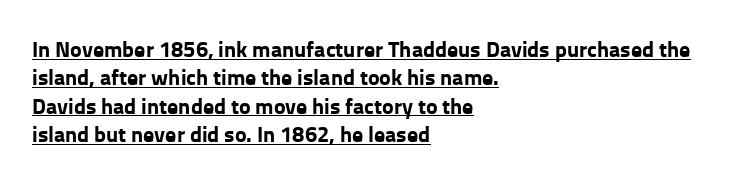
Q: Is the text bold? A: Yes.
Q: Is the text italic (slanted)? A: No, it is upright.
Q: Is the text underlined? A: Yes.
Q: How is the paragraph aligned? A: Left-aligned.
Q: Is the spacing between letters normal or unusually wide? A: Normal.
Q: Is the spacing between lines tight, normal or loose? A: Normal.
